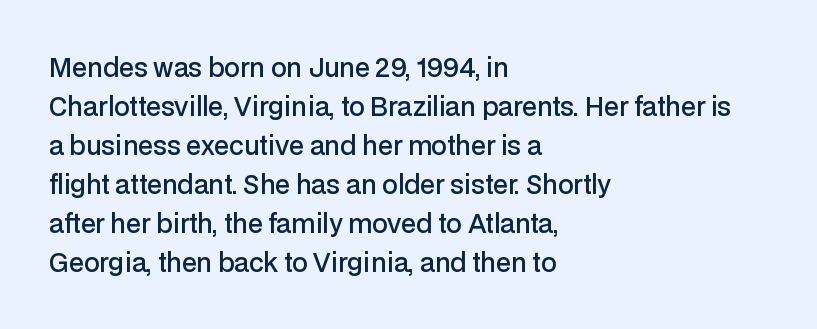
The image shows 25 px text type, upright; set left-aligned, normal line spacing (1.56x), normal letter spacing, not underlined.
